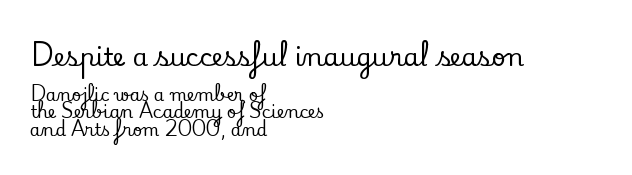
Q: Is the text italic (slanted)? A: No, it is upright.
Q: Is the text underlined? A: No.
Q: How is the paragraph aligned? A: Left-aligned.
Q: Is the spacing between letters normal or unusually wide? A: Normal.
Q: Is the spacing between lines tight, normal or loose? A: Tight.
Q: Which block of text is set in a larger size, the first (top) or the second (bottom)? A: The first (top) one.
